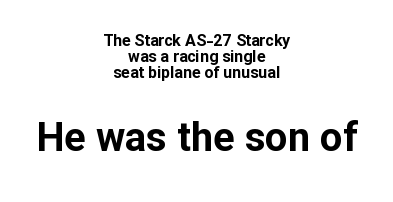
Q: Is the text bold? A: Yes.
Q: Is the text italic (slanted)? A: No, it is upright.
Q: Is the typeface a serif or a sans-serif typeface? A: Sans-serif.
Q: Is the text underlined? A: No.
Q: How is the paragraph aligned? A: Centered.
Q: Is the spacing between letters normal or unusually wide? A: Normal.
Q: Is the spacing between lines tight, normal or loose? A: Tight.
Q: Which block of text is set in a larger size, the first (top) or the second (bottom)? A: The second (bottom) one.
Q: Width (condensed, normal, or wide)? A: Normal.
Q: Stroke contrast? A: Low.
Q: x-height? A: Medium.
Q: Monospaced? A: No.
